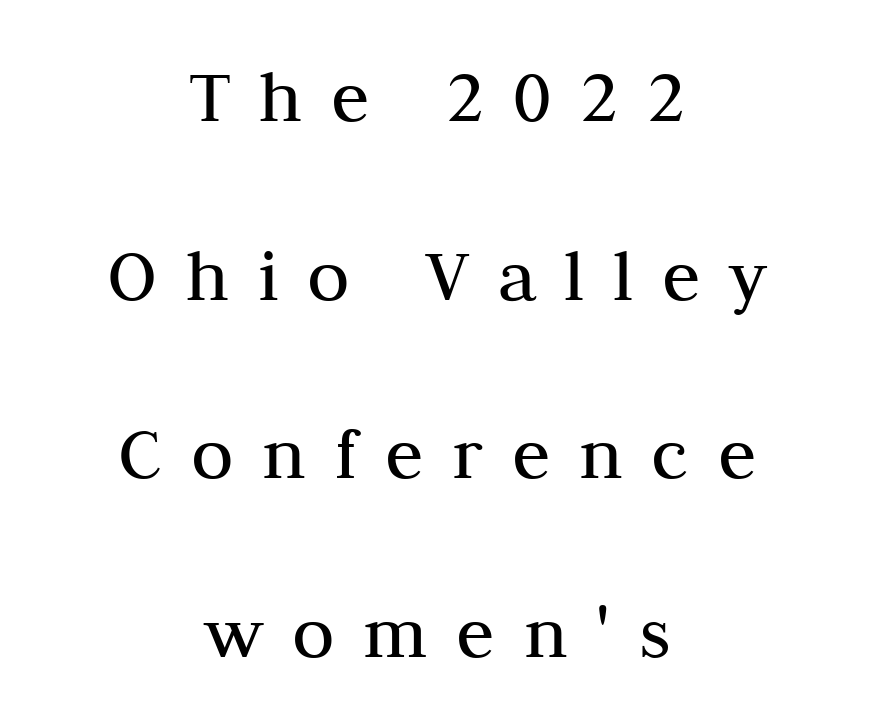
Nope, not italic — everything's standing straight. Loose tracking; the words dissolve into strings of separated letters. Is the stroke heavy? The answer is a plain regular-or-lighter. The face used here is proportionally spaced, like ordinary book or web type.
